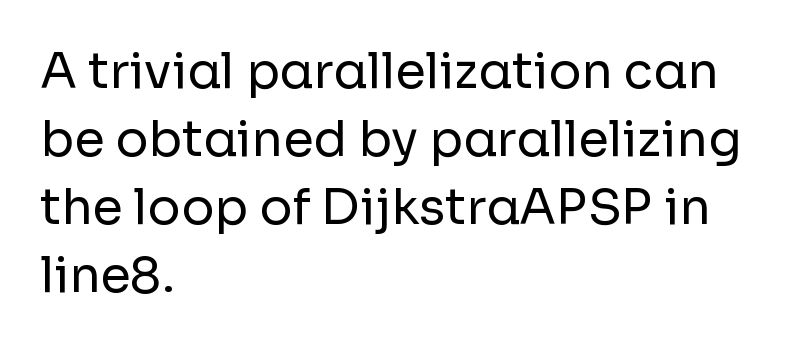
{"serif": "no", "italic": "no", "bold": "no", "weight": "regular", "width": "normal", "stroke_contrast": "low", "x_height": "medium", "monospaced": "no", "underline": "no", "align": "left", "line_spacing": "normal", "line_spacing_ratio": 1.39, "letter_spacing": "normal", "letter_spacing_em": 0.0, "glyph_px": 49}
